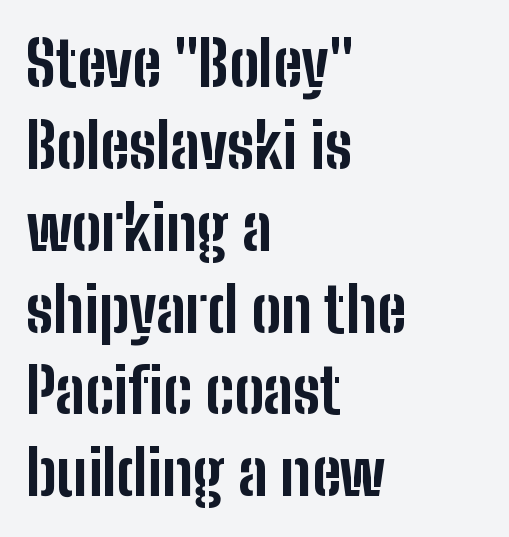
The image shows 62 px bold, condensed sans-serif type, upright; set left-aligned, normal line spacing (1.32x), normal letter spacing, not underlined; low stroke contrast and a medium x-height.
